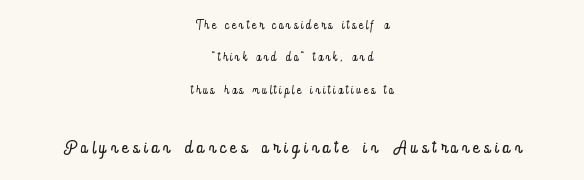
Q: Is the text bold? A: No.
Q: Is the text underlined? A: No.
Q: How is the paragraph aligned? A: Centered.
Q: Is the spacing between lines tight, normal or loose? A: Loose.
Q: Which block of text is set in a larger size, the first (top) or the second (bottom)? A: The second (bottom) one.
